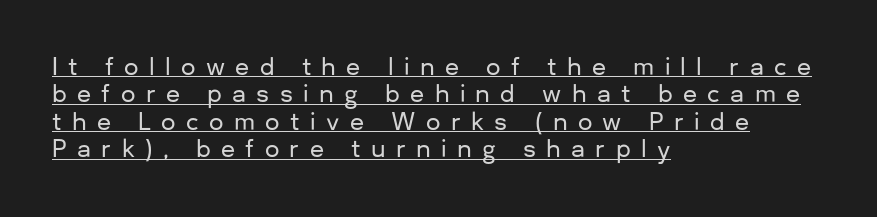
The image shows 23 px text type, upright; set left-aligned, line spacing 1.19x, unusually wide letter spacing (+0.45 em), underlined.
